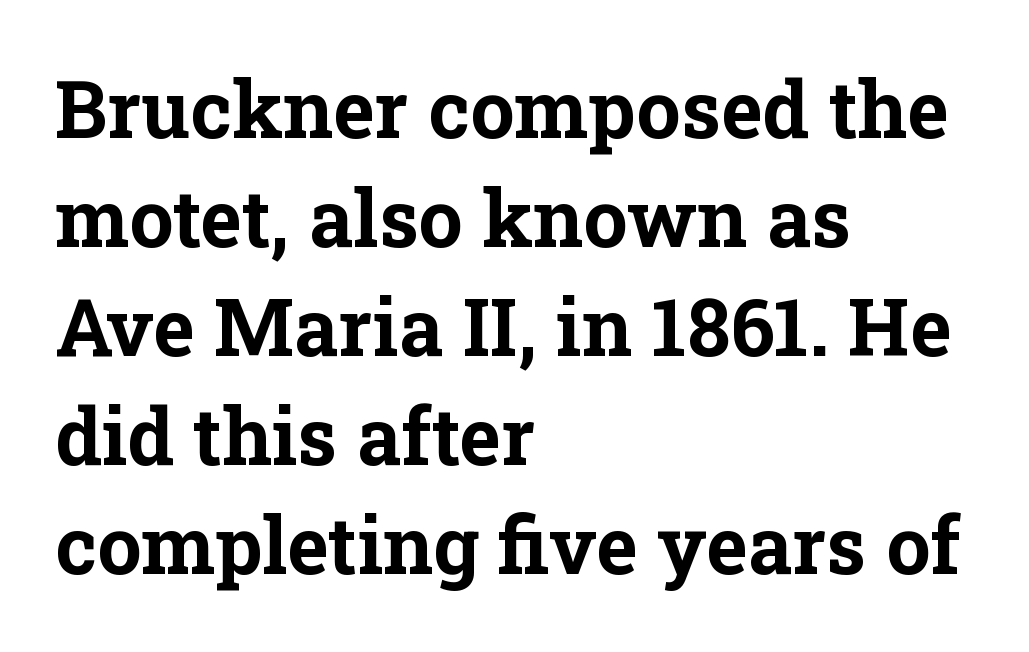
Caption: multi-line text, flush left, ragged right. Between one letter and the next there's only the usual sliver of space. Here the designer chose a conventional face with non-uniform glyph widths. Horizontal bands of white between lines are of average thickness. Regarding serifs, this sample has them. No word sits above an underline.
